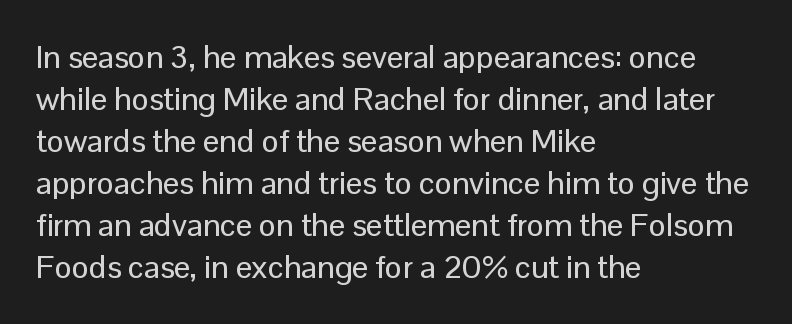
The designer left line spacing at the default. Every character sits straight up, as roman type does. Serif or sans? Sans — the stroke terminals are bare. Underlining? Definitely not there. Nothing unusual about the tracking: characters are spaced as the font intends.
